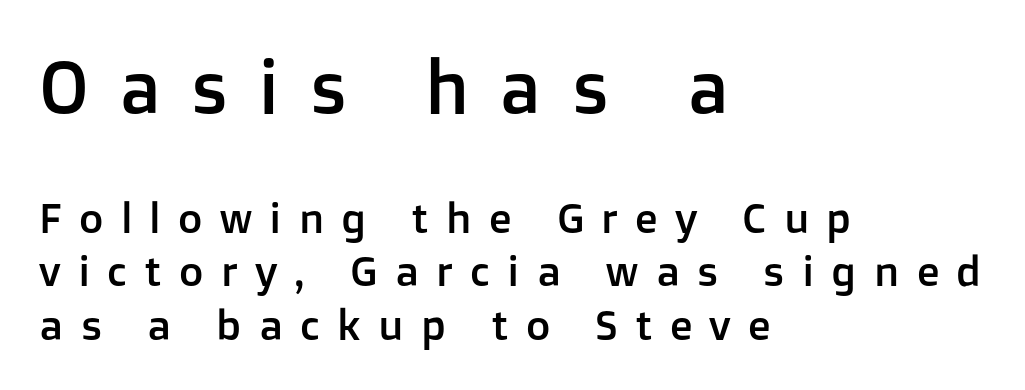
Q: Is the text italic (slanted)? A: No, it is upright.
Q: Is the typeface a serif or a sans-serif typeface? A: Sans-serif.
Q: Is the text underlined? A: No.
Q: How is the paragraph aligned? A: Left-aligned.
Q: Is the spacing between letters normal or unusually wide? A: Unusually wide.
Q: Is the spacing between lines tight, normal or loose? A: Normal.
Q: Which block of text is set in a larger size, the first (top) or the second (bottom)? A: The first (top) one.
Q: Width (condensed, normal, or wide)? A: Normal.
Q: Stroke contrast? A: Low.
Q: x-height? A: Medium.
Q: Monospaced? A: No.
